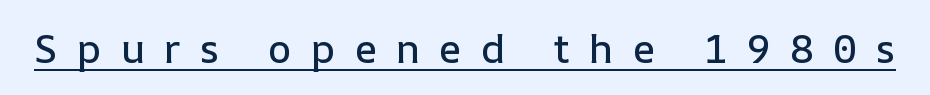
{"italic": "no", "width": "normal", "stroke_contrast": "low", "x_height": "medium", "monospaced": "no", "underline": "yes", "letter_spacing": "wide", "letter_spacing_em": 0.48, "glyph_px": 40}
